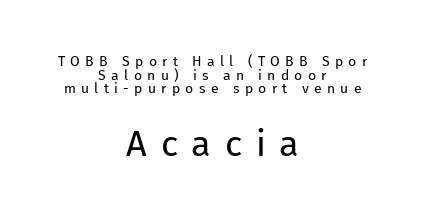
Q: Is the text bold? A: No.
Q: Is the text italic (slanted)? A: No, it is upright.
Q: Is the typeface a serif or a sans-serif typeface? A: Sans-serif.
Q: Is the text underlined? A: No.
Q: How is the paragraph aligned? A: Centered.
Q: Is the spacing between letters normal or unusually wide? A: Unusually wide.
Q: Is the spacing between lines tight, normal or loose? A: Tight.
Q: Which block of text is set in a larger size, the first (top) or the second (bottom)? A: The second (bottom) one.
Q: Width (condensed, normal, or wide)? A: Normal.
Q: Stroke contrast? A: Low.
Q: x-height? A: Medium.
Q: Monospaced? A: No.
